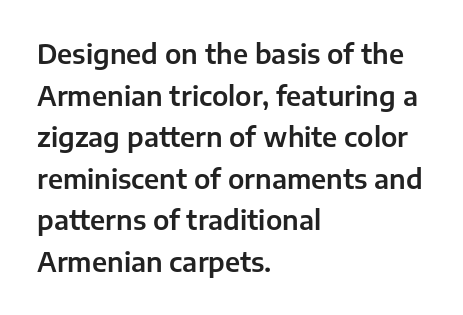
Q: Is the text italic (slanted)? A: No, it is upright.
Q: Is the text underlined? A: No.
Q: How is the paragraph aligned? A: Left-aligned.
Q: Is the spacing between letters normal or unusually wide? A: Normal.
Q: Is the spacing between lines tight, normal or loose? A: Normal.
